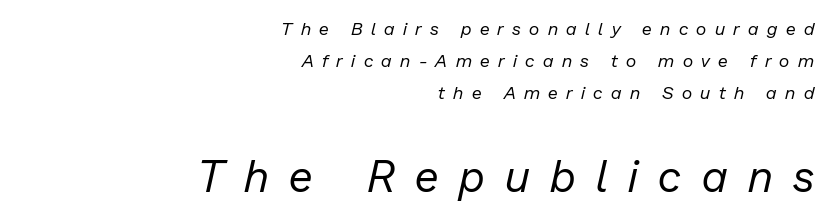
These glyphs show unthickened strokes, regular width or finer. The rendering applies a slant to the glyphs. Caption: multi-line text, flush right, ragged left. The space beneath each line is pristine and unruled.
